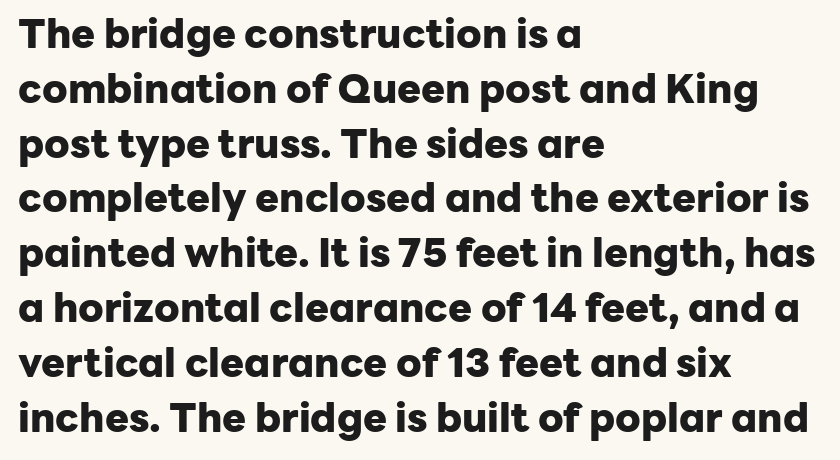
The image shows 40 px heavy sans-serif type, upright; set left-aligned, normal line spacing (1.37x), normal letter spacing, not underlined; low stroke contrast and a medium x-height.
